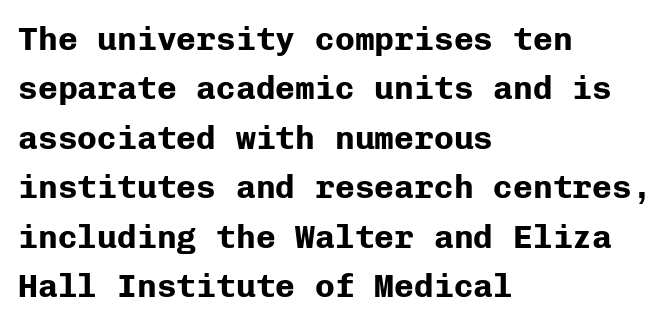
Alignment: flush left. Here the designer chose a console-style face with uniform glyph widths. The area under the type is left untouched. Is the type bold? Yes — the strokes are clearly thick and heavy. I'd call this a sans setting — the letters go barefoot.
